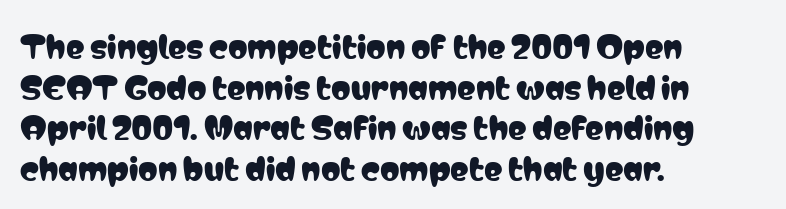
The image shows 31 px condensed sans-serif type, upright; set left-aligned, normal line spacing (1.31x), normal letter spacing, not underlined; low stroke contrast and a medium x-height.
